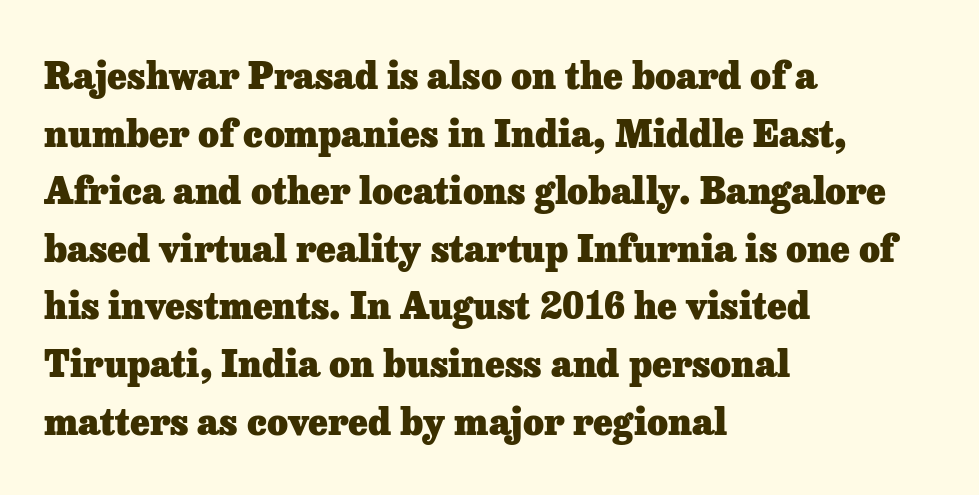
{"serif": "yes", "italic": "no", "bold": "yes", "weight": "heavy", "width": "normal", "stroke_contrast": "low", "x_height": "medium", "monospaced": "no", "underline": "no", "align": "left", "line_spacing": "normal", "line_spacing_ratio": 1.6, "letter_spacing": "normal", "letter_spacing_em": 0.0, "glyph_px": 36}
